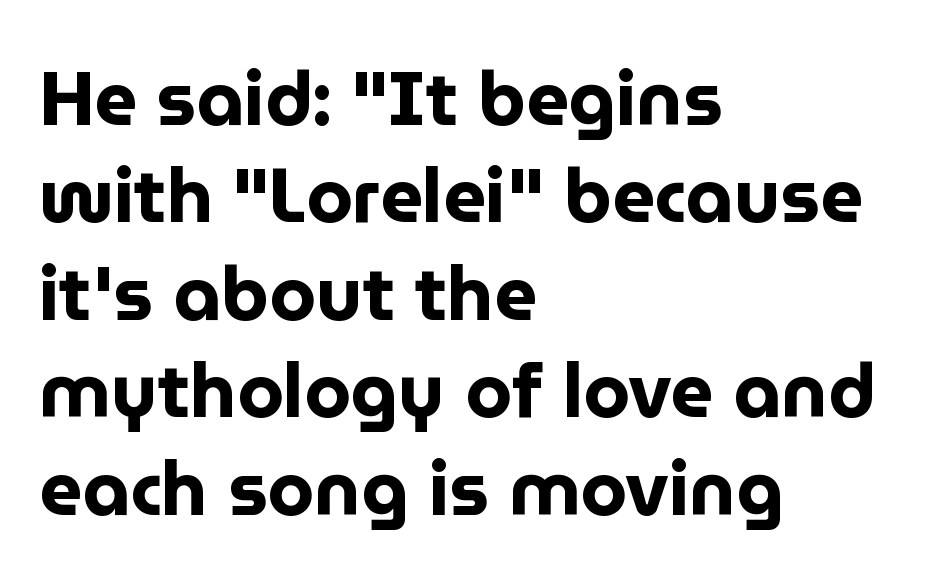
The image shows 75 px bold sans-serif type, upright; set left-aligned, normal line spacing (1.3x), normal letter spacing, not underlined; low stroke contrast and a medium x-height.
